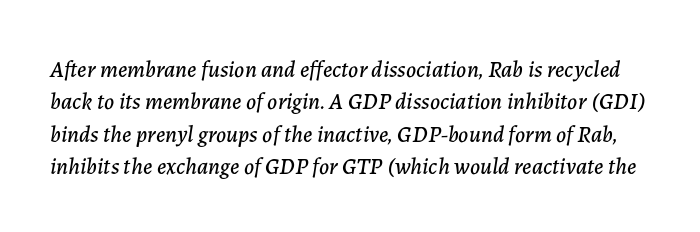
{"italic": "yes", "lean": "right", "slant_degrees": 7, "underline": "no", "line_spacing": "normal", "line_spacing_ratio": 1.41, "letter_spacing": "normal", "letter_spacing_em": 0.0, "glyph_px": 23}
